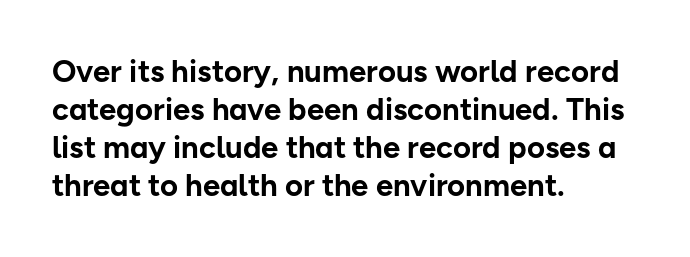
The image shows 31 px bold sans-serif type, upright; set left-aligned, line spacing 1.23x, normal letter spacing, not underlined; low stroke contrast and a medium x-height.
